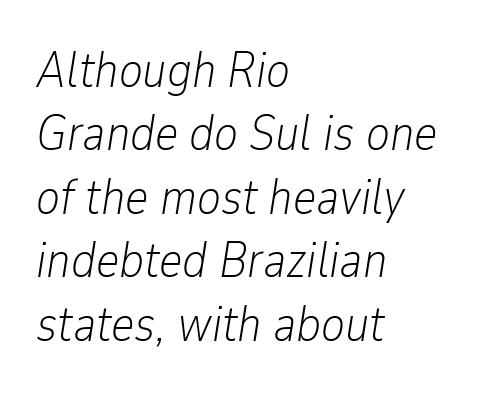
{"italic": "yes", "lean": "right", "slant_degrees": 9, "bold": "no", "weight": "light", "width": "condensed", "stroke_contrast": "low", "x_height": "medium", "monospaced": "no", "underline": "no", "align": "left", "line_spacing": "normal", "line_spacing_ratio": 1.27, "letter_spacing": "normal", "letter_spacing_em": 0.0, "glyph_px": 50}
